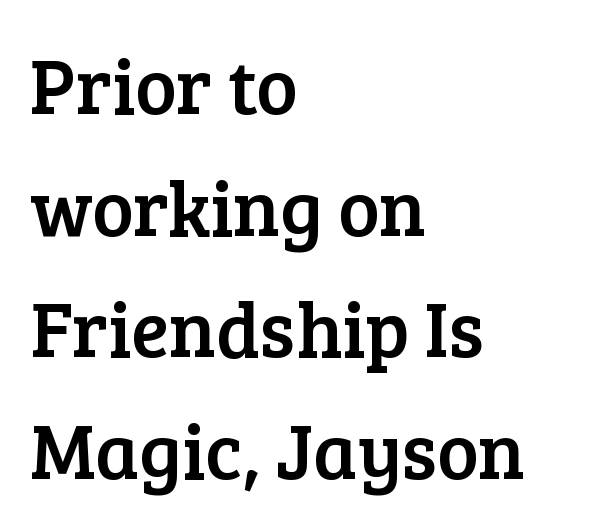
{"serif": "yes", "italic": "no", "width": "normal", "stroke_contrast": "low", "x_height": "medium", "monospaced": "no", "underline": "no", "align": "left", "line_spacing": "normal", "line_spacing_ratio": 1.56, "letter_spacing": "normal", "letter_spacing_em": 0.0, "glyph_px": 78}
